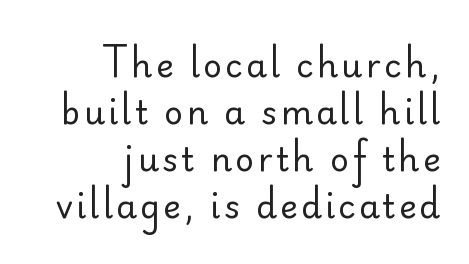
Q: Is the text bold? A: No.
Q: Is the text italic (slanted)? A: No, it is upright.
Q: Is the typeface a serif or a sans-serif typeface? A: Sans-serif.
Q: Is the text underlined? A: No.
Q: How is the paragraph aligned? A: Right-aligned.
Q: Is the spacing between lines tight, normal or loose? A: Normal.
Q: Width (condensed, normal, or wide)? A: Normal.
Q: Stroke contrast? A: Low.
Q: x-height? A: Small.
Q: Monospaced? A: No.
